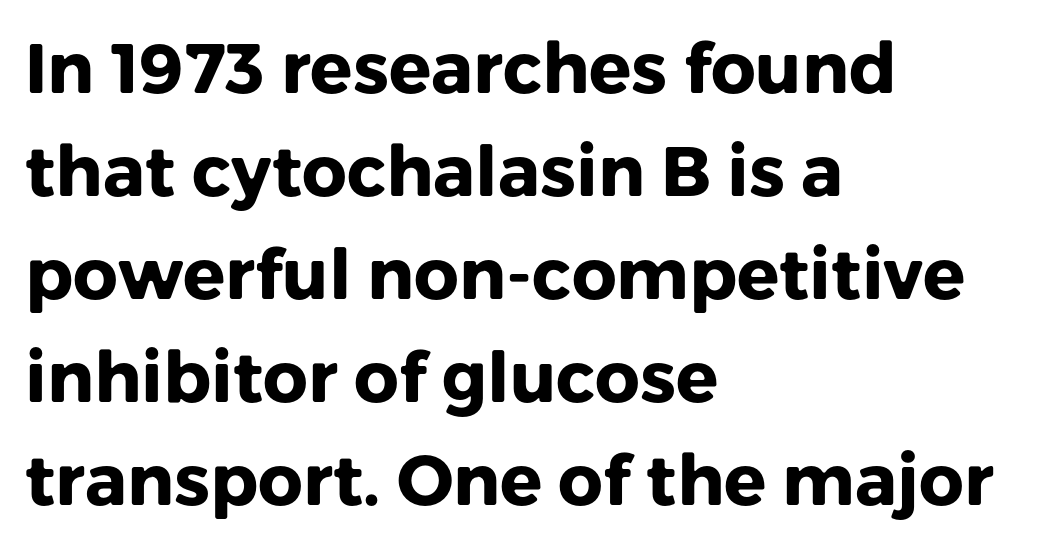
The image shows 70 px heavy sans-serif type, upright; set left-aligned, normal line spacing (1.47x), normal letter spacing, not underlined; low stroke contrast and a medium x-height.
